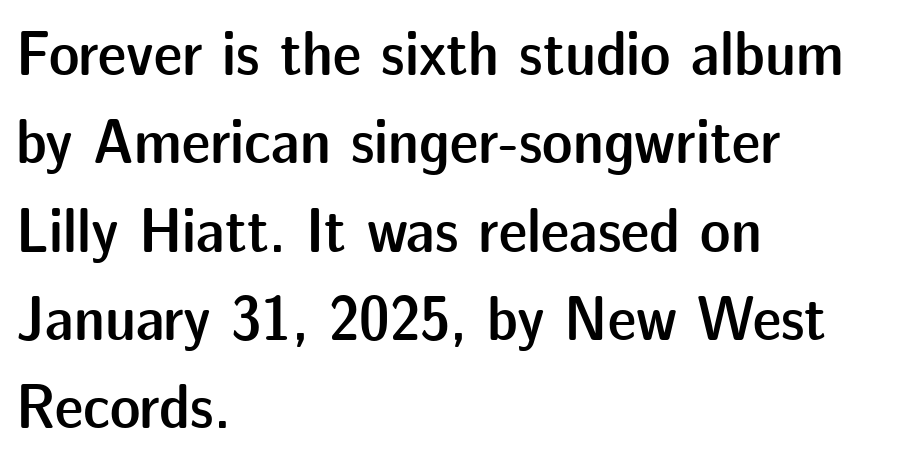
{"serif": "no", "italic": "no", "bold": "semi", "weight": "semibold", "width": "normal", "stroke_contrast": "low", "x_height": "medium", "monospaced": "no", "underline": "no", "align": "left", "line_spacing": "normal", "line_spacing_ratio": 1.38, "letter_spacing": "normal", "letter_spacing_em": 0.0, "glyph_px": 64}
